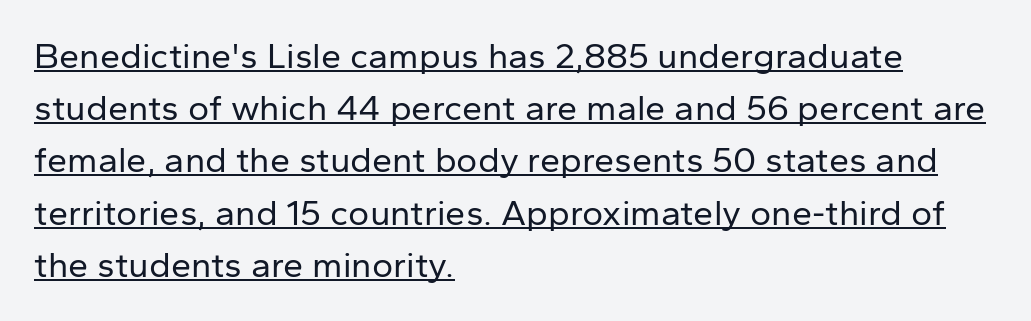
Q: Is the text bold? A: No.
Q: Is the text italic (slanted)? A: No, it is upright.
Q: Is the typeface a serif or a sans-serif typeface? A: Sans-serif.
Q: Is the text underlined? A: Yes.
Q: How is the paragraph aligned? A: Left-aligned.
Q: Is the spacing between letters normal or unusually wide? A: Normal.
Q: Is the spacing between lines tight, normal or loose? A: Normal.
Q: Width (condensed, normal, or wide)? A: Normal.
Q: Stroke contrast? A: Low.
Q: x-height? A: Medium.
Q: Monospaced? A: No.
